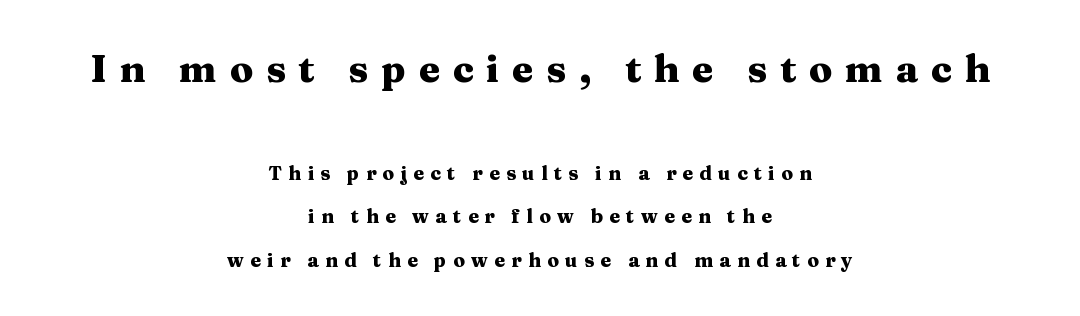
Q: Is the text bold? A: Yes.
Q: Is the text italic (slanted)? A: No, it is upright.
Q: Is the typeface a serif or a sans-serif typeface? A: Serif.
Q: Is the text underlined? A: No.
Q: How is the paragraph aligned? A: Centered.
Q: Is the spacing between letters normal or unusually wide? A: Unusually wide.
Q: Is the spacing between lines tight, normal or loose? A: Loose.
Q: Which block of text is set in a larger size, the first (top) or the second (bottom)? A: The first (top) one.
Q: Width (condensed, normal, or wide)? A: Wide.
Q: Stroke contrast? A: Medium.
Q: x-height? A: Medium.
Q: Monospaced? A: No.
